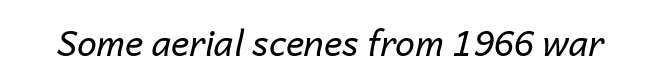
{"italic": "yes", "lean": "right", "slant_degrees": 14, "bold": "no", "weight": "regular", "width": "normal", "stroke_contrast": "low", "x_height": "medium", "monospaced": "no", "underline": "no", "letter_spacing": "normal", "letter_spacing_em": 0.0, "glyph_px": 35}
